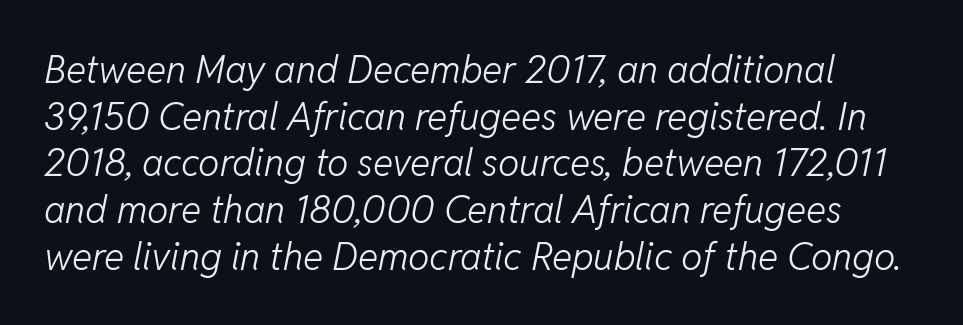
{"italic": "yes", "lean": "right", "slant_degrees": 11, "bold": "no", "weight": "light", "width": "normal", "stroke_contrast": "low", "x_height": "medium", "monospaced": "no", "underline": "no", "line_spacing_ratio": 1.23, "letter_spacing": "normal", "letter_spacing_em": 0.0, "glyph_px": 38}
